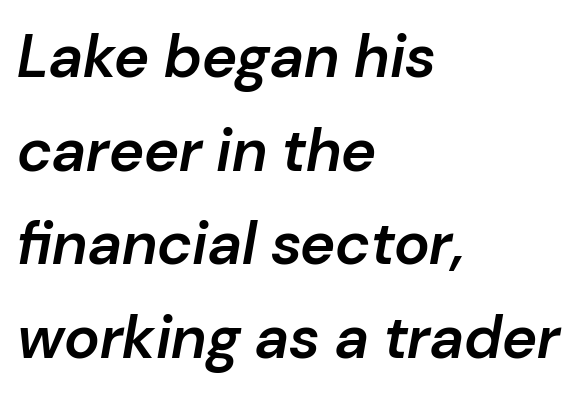
The image shows 60 px semibold type, italic (leaning right); set left-aligned, normal line spacing (1.56x), normal letter spacing, not underlined; low stroke contrast and a medium x-height.
